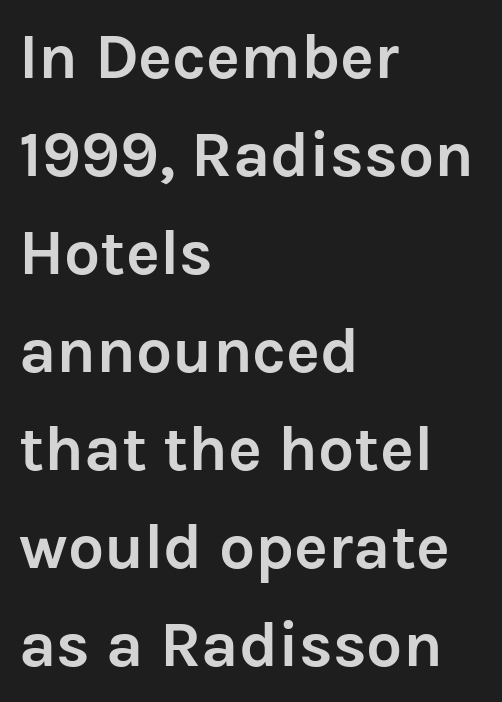
The image shows 64 px semibold sans-serif type, upright; set left-aligned, normal line spacing (1.53x), normal letter spacing, not underlined; low stroke contrast and a medium x-height.
